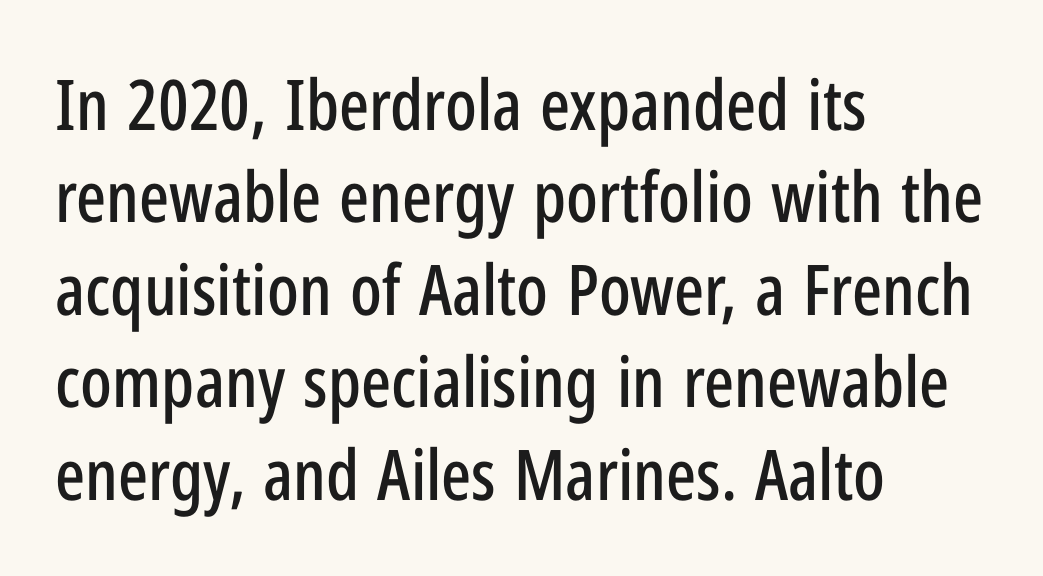
No word sits above an underline. Inter-character spacing is left at the font's built-in metrics. Posture: straight, roman, zero tilt. Line beginnings align vertically; line endings do not.
